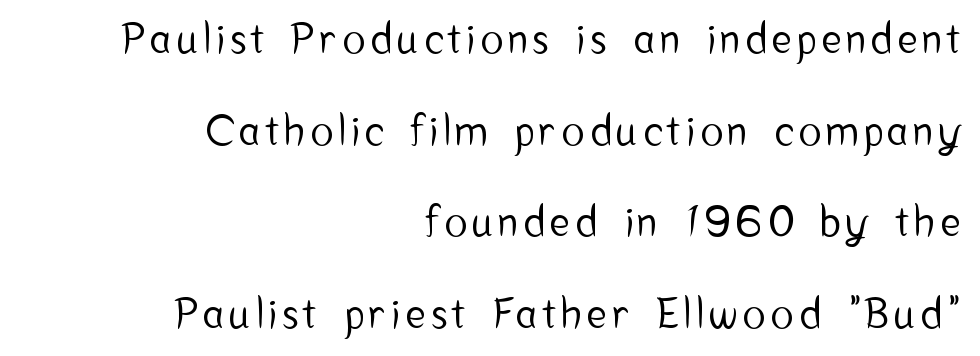
The line-height multiplier appears high, well above default. Character widths vary here, with narrow letters taking less room than wide ones. Look at the bottom of the vertical strokes: they stop flat, with no serifs. This rendering features lettering with no underline.
